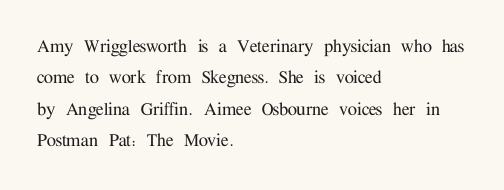
The compositor pushed each line to the left boundary. The designer left line spacing at the default. The rendering keeps characters at their native spacing. No italicization has been applied; the sample stays upright. Clear beneath every line of the passage.
